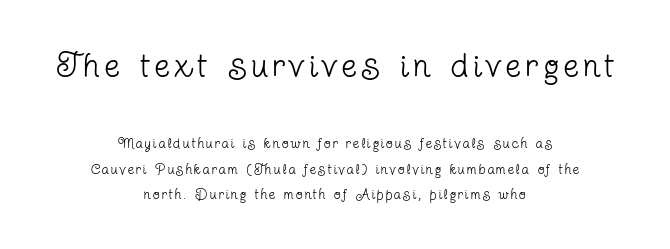
{"serif": "yes", "italic": "no", "bold": "no", "weight": "regular", "width": "condensed", "stroke_contrast": "low", "x_height": "medium", "monospaced": "no", "underline": "no", "align": "center", "line_spacing_ratio": 1.84, "larger_block": "first", "size_ratio": 2.43, "glyph_px": 34}
